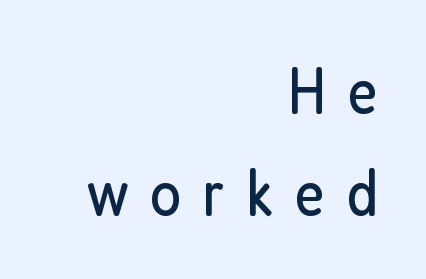
The image shows 66 px regular-weight, condensed sans-serif type, upright; set right-aligned, normal line spacing (1.54x), unusually wide letter spacing (+0.32 em), not underlined; low stroke contrast and a medium x-height.
